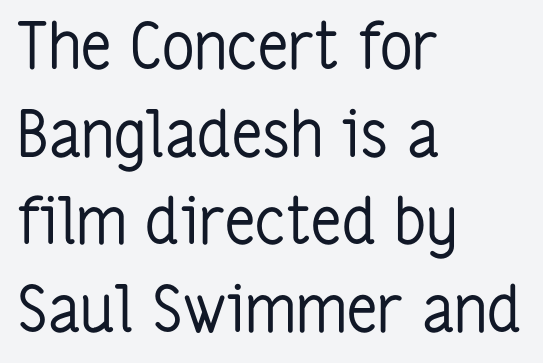
The rendering shows plain stroke endings on the letterforms — a sans-serif design. Character widths vary here, with narrow letters taking less room than wide ones. The lettering holds an erect, upright posture throughout. The gaps between neighbouring characters are ordinary and unremarkable. Only glyphs here, with clear space below each row.
